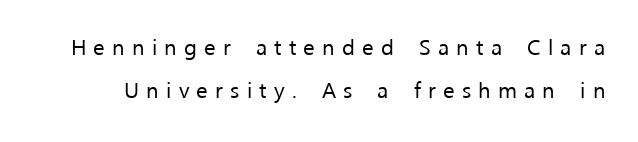
The image shows 22 px text type, upright; set loose line spacing (1.94x), unusually wide letter spacing (+0.33 em), not underlined.
